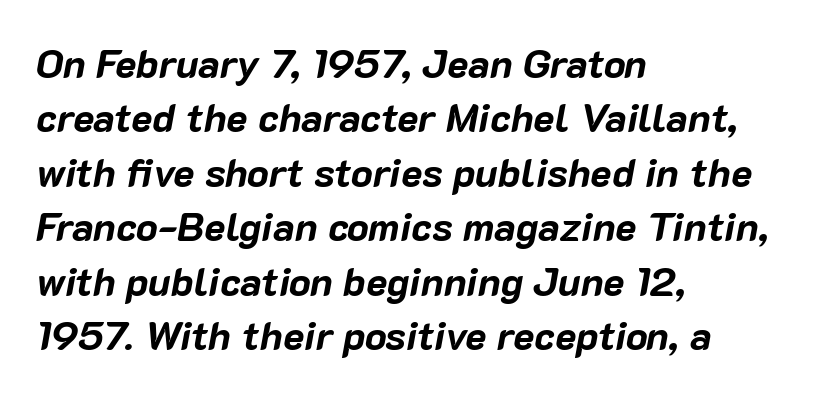
The image shows 40 px bold type, italic (leaning right); set left-aligned, normal line spacing (1.36x), normal letter spacing, not underlined; low stroke contrast and a medium x-height.
